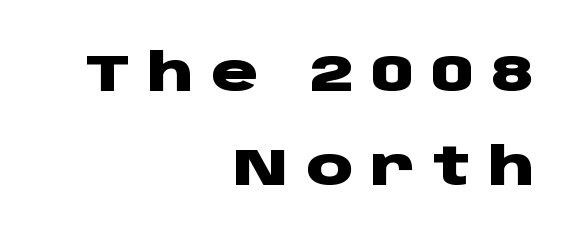
The image shows 52 px heavy, wide sans-serif type, upright; set right-aligned, line spacing 1.8x, unusually wide letter spacing (+0.33 em), not underlined; low stroke contrast and a large x-height.
